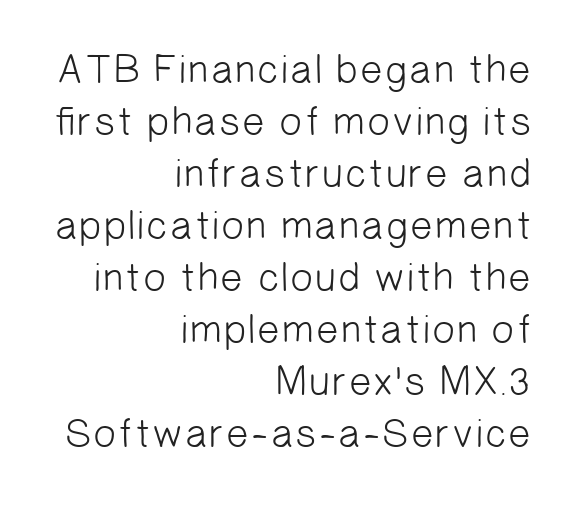
The image shows 41 px light sans-serif type; set right-aligned, normal line spacing (1.27x), normal letter spacing, not underlined; low stroke contrast and a medium x-height.
